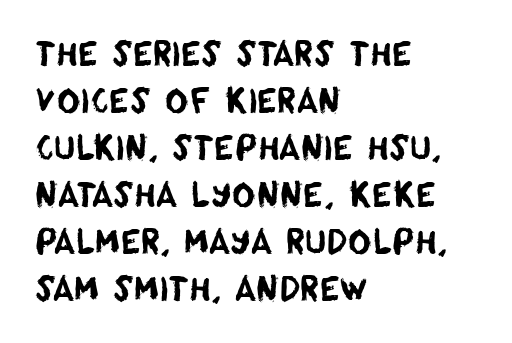
{"serif": "no", "width": "normal", "stroke_contrast": "low", "x_height": "large", "monospaced": "no", "underline": "no", "align": "left", "line_spacing": "normal", "line_spacing_ratio": 1.47, "letter_spacing": "normal", "letter_spacing_em": 0.0, "glyph_px": 32}
